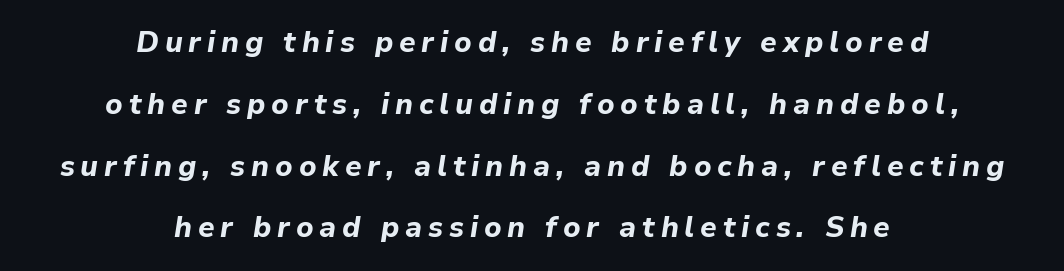
The image shows 29 px bold type, italic (leaning right); set centered, loose line spacing (2.13x), unusually wide letter spacing (+0.2 em), not underlined; low stroke contrast and a medium x-height.
